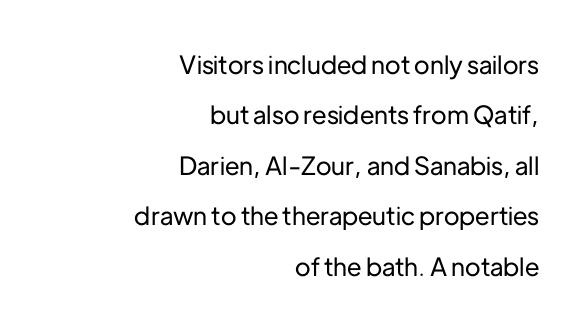
{"italic": "no", "underline": "no", "align": "right", "line_spacing": "loose", "line_spacing_ratio": 2.02, "letter_spacing": "normal", "letter_spacing_em": 0.0, "glyph_px": 25}
